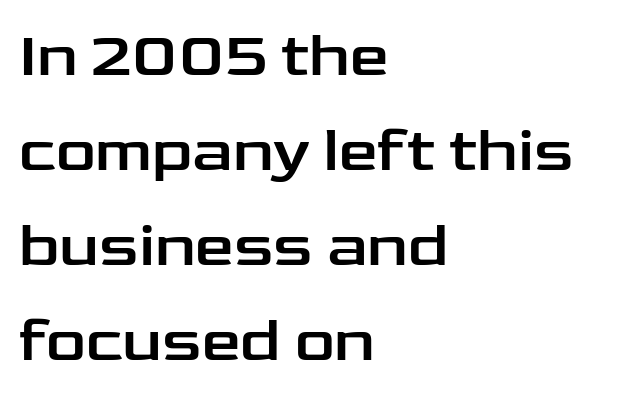
{"serif": "no", "italic": "no", "width": "wide", "stroke_contrast": "low", "x_height": "medium", "monospaced": "no", "underline": "no", "align": "left", "line_spacing": "normal", "line_spacing_ratio": 1.53, "letter_spacing": "normal", "letter_spacing_em": 0.0, "glyph_px": 62}
